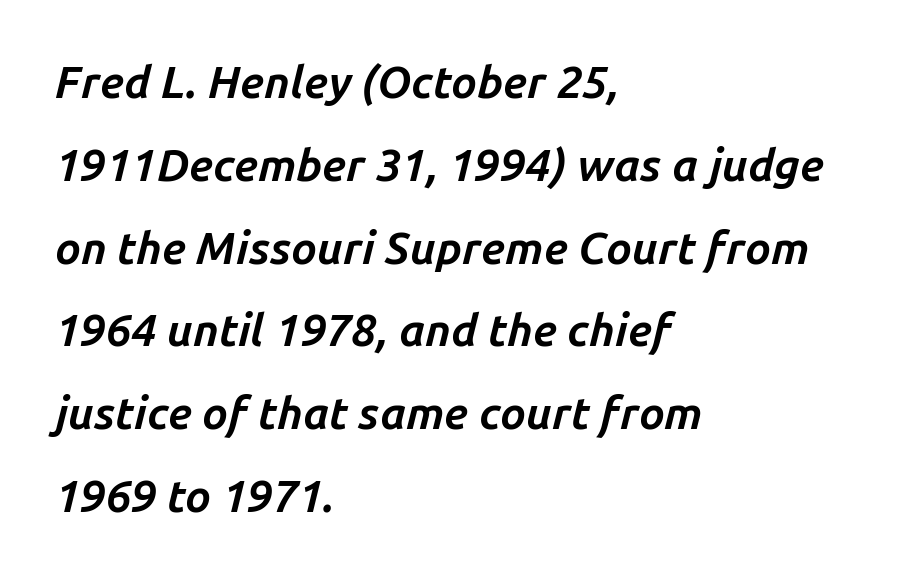
Q: Is the text bold? A: Yes.
Q: Is the text italic (slanted)? A: Yes, it leans right by about 14 degrees.
Q: Is the text underlined? A: No.
Q: How is the paragraph aligned? A: Left-aligned.
Q: Is the spacing between letters normal or unusually wide? A: Normal.
Q: Width (condensed, normal, or wide)? A: Normal.
Q: Stroke contrast? A: Low.
Q: x-height? A: Medium.
Q: Monospaced? A: No.
